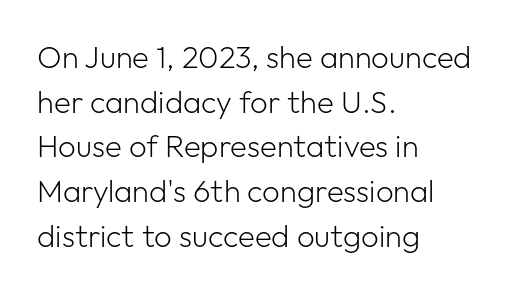
{"serif": "no", "italic": "no", "bold": "no", "weight": "light", "width": "normal", "stroke_contrast": "low", "x_height": "medium", "monospaced": "no", "underline": "no", "align": "left", "line_spacing": "normal", "line_spacing_ratio": 1.44, "letter_spacing": "normal", "letter_spacing_em": 0.0, "glyph_px": 31}
